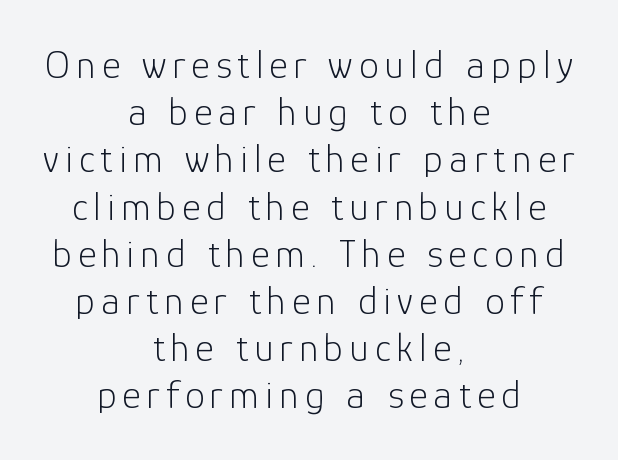
{"serif": "no", "italic": "no", "bold": "no", "weight": "light", "width": "normal", "stroke_contrast": "low", "x_height": "medium", "monospaced": "no", "underline": "no", "align": "center", "line_spacing_ratio": 1.18, "glyph_px": 40}
